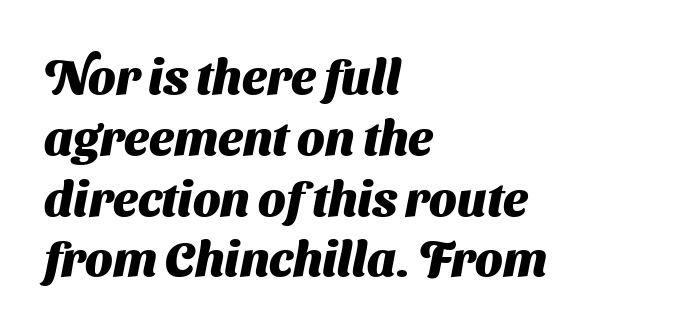
Q: Is the text bold? A: Yes.
Q: Is the typeface a serif or a sans-serif typeface? A: Sans-serif.
Q: Is the text underlined? A: No.
Q: How is the paragraph aligned? A: Left-aligned.
Q: Is the spacing between letters normal or unusually wide? A: Normal.
Q: Width (condensed, normal, or wide)? A: Normal.
Q: Stroke contrast? A: Medium.
Q: x-height? A: Medium.
Q: Monospaced? A: No.
